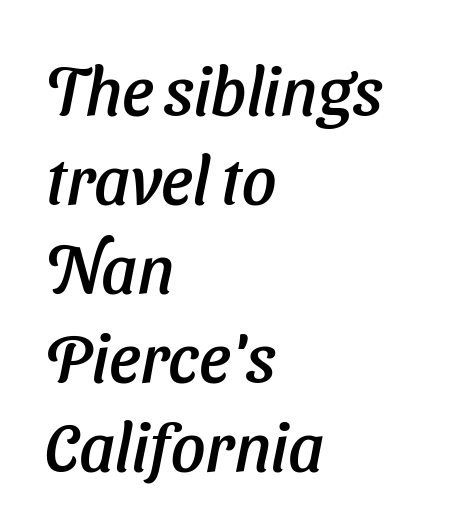
The image shows 68 px text type, italic (leaning right); set left-aligned, normal line spacing (1.31x), normal letter spacing, not underlined; low stroke contrast and a medium x-height.
